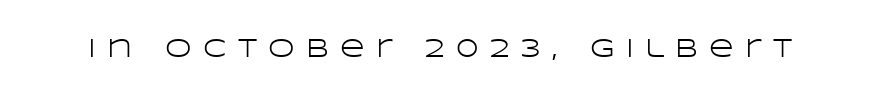
The image shows 27 px text type, upright; set unusually wide letter spacing (+0.42 em), not underlined.
